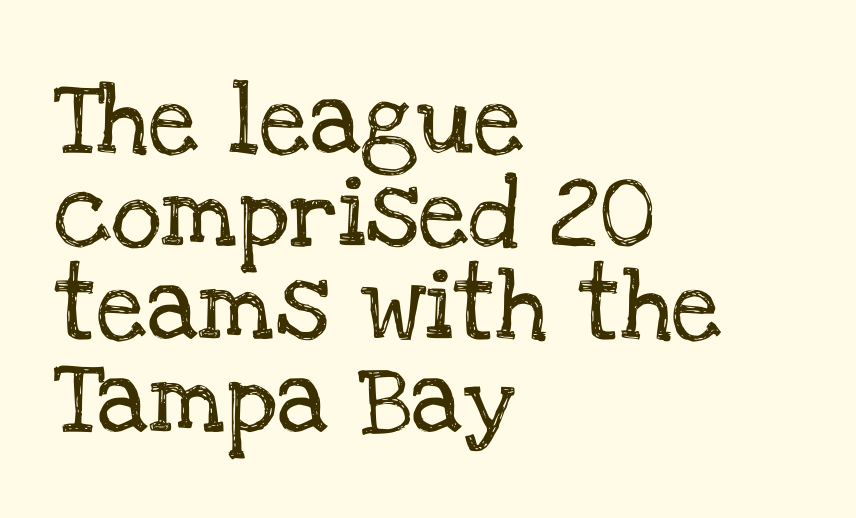
Think of a printed novel: that variable character pitch is what you see here. The passage shown has conventional tracking throughout. These lines were composed using upright roman letters. Serifs: yes, visible at the terminals of the letterforms. Leftover space on each line is placed entirely after the last word. A normal amount of white space separates one row of letters from the next.
